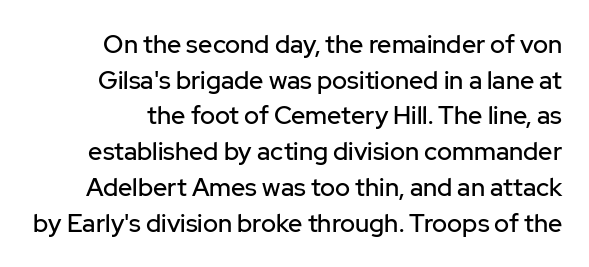
Q: Is the text italic (slanted)? A: No, it is upright.
Q: Is the text underlined? A: No.
Q: Is the spacing between letters normal or unusually wide? A: Normal.
Q: Is the spacing between lines tight, normal or loose? A: Normal.
